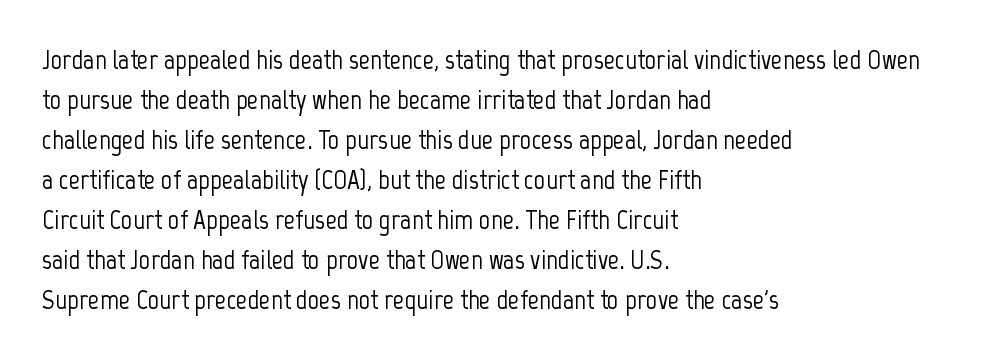
Q: Is the text italic (slanted)? A: No, it is upright.
Q: Is the typeface a serif or a sans-serif typeface? A: Sans-serif.
Q: Is the text underlined? A: No.
Q: How is the paragraph aligned? A: Left-aligned.
Q: Is the spacing between letters normal or unusually wide? A: Normal.
Q: Is the spacing between lines tight, normal or loose? A: Normal.
Q: Width (condensed, normal, or wide)? A: Condensed.
Q: Stroke contrast? A: Low.
Q: x-height? A: Medium.
Q: Monospaced? A: No.
